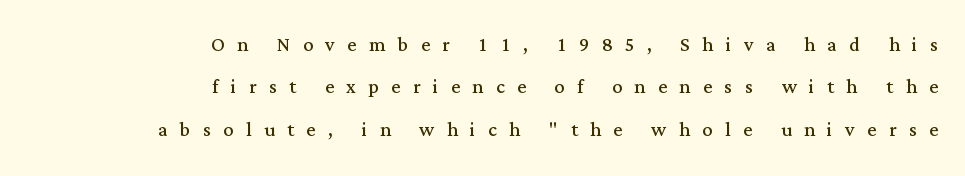
Q: Is the text bold? A: No.
Q: Is the text italic (slanted)? A: No, it is upright.
Q: Is the text underlined? A: No.
Q: How is the paragraph aligned? A: Right-aligned.
Q: Is the spacing between letters normal or unusually wide? A: Unusually wide.
Q: Is the spacing between lines tight, normal or loose? A: Normal.
